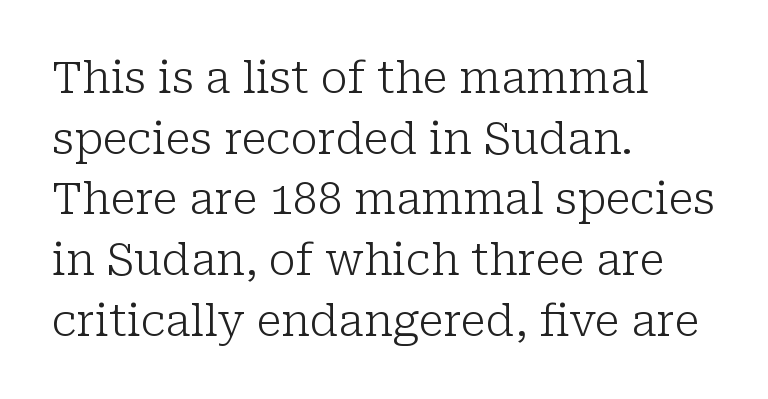
Weight: not bold — regular or lighter. Left-aligned paragraph, ragged on the right. What kind of face is this? One with serifs. Unlike italic type, these characters show no tilt at all.
